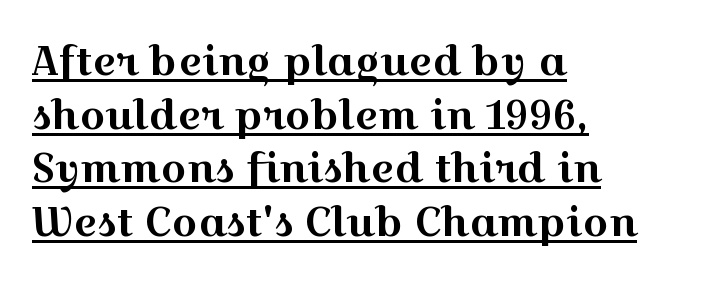
Q: Is the text italic (slanted)? A: No, it is upright.
Q: Is the typeface a serif or a sans-serif typeface? A: Serif.
Q: Is the text underlined? A: Yes.
Q: How is the paragraph aligned? A: Left-aligned.
Q: Is the spacing between letters normal or unusually wide? A: Normal.
Q: Is the spacing between lines tight, normal or loose? A: Normal.
Q: Width (condensed, normal, or wide)? A: Wide.
Q: x-height? A: Medium.
Q: Monospaced? A: No.
